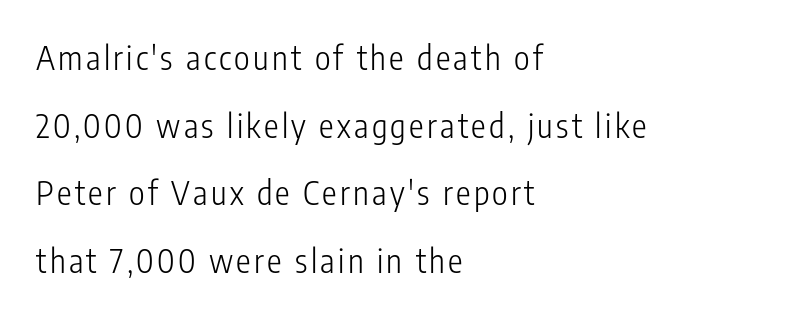
Q: Is the text bold? A: No.
Q: Is the text italic (slanted)? A: No, it is upright.
Q: Is the typeface a serif or a sans-serif typeface? A: Sans-serif.
Q: Is the text underlined? A: No.
Q: How is the paragraph aligned? A: Left-aligned.
Q: Is the spacing between lines tight, normal or loose? A: Loose.
Q: Width (condensed, normal, or wide)? A: Condensed.
Q: Stroke contrast? A: Low.
Q: x-height? A: Medium.
Q: Monospaced? A: No.
